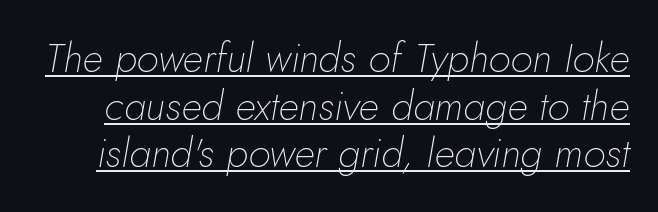
The image shows 41 px thin type, italic (leaning right); set line spacing 1.16x, normal letter spacing, underlined; low stroke contrast and a small x-height.
